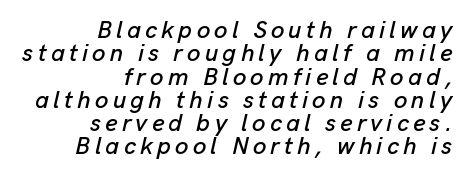
This sample uses an oblique cut, with every glyph tilted off the vertical. What's the leading like? Squeezed, with rows nearly overlapping. Has an underline been added? It has not. The paragraph shown leans on its right margin.
